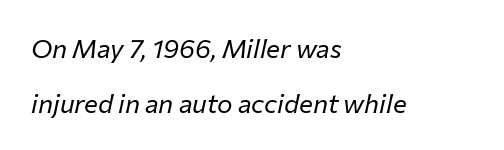
{"italic": "yes", "lean": "right", "slant_degrees": 12, "bold": "no", "underline": "no", "align": "left", "line_spacing": "loose", "line_spacing_ratio": 2.11, "letter_spacing": "normal", "letter_spacing_em": 0.0, "glyph_px": 26}
